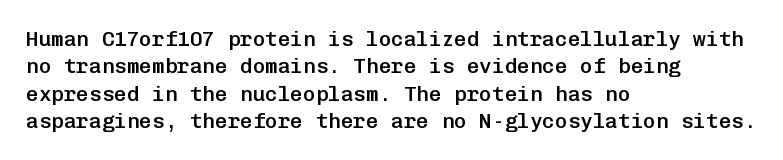
Q: Is the text bold? A: Semi-bold.
Q: Is the text italic (slanted)? A: No, it is upright.
Q: Is the text underlined? A: No.
Q: How is the paragraph aligned? A: Left-aligned.
Q: Is the spacing between letters normal or unusually wide? A: Normal.
Q: Is the spacing between lines tight, normal or loose? A: Normal.
